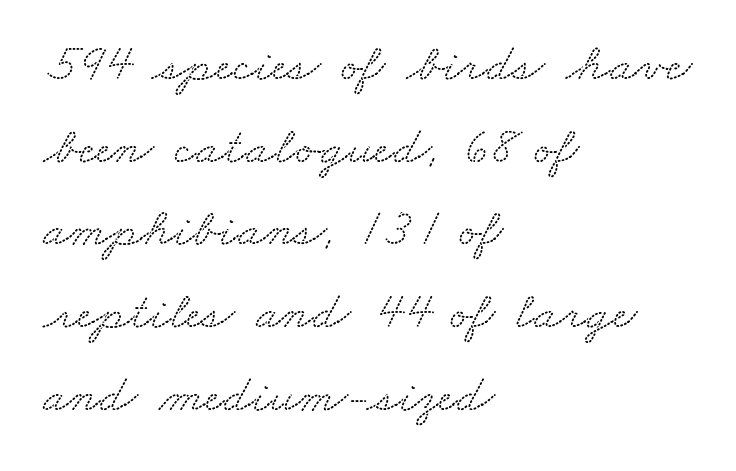
The face used here is seriffed, in the tradition of book romans. This rendering leaves character spacing at its baseline value. If you drew a ruler down the left edge, every line would touch it. The rendering uses natural spacing where letterforms have individual widths. Underline: absent. The rendering uses a moderate line-height, typical for paragraphs.
